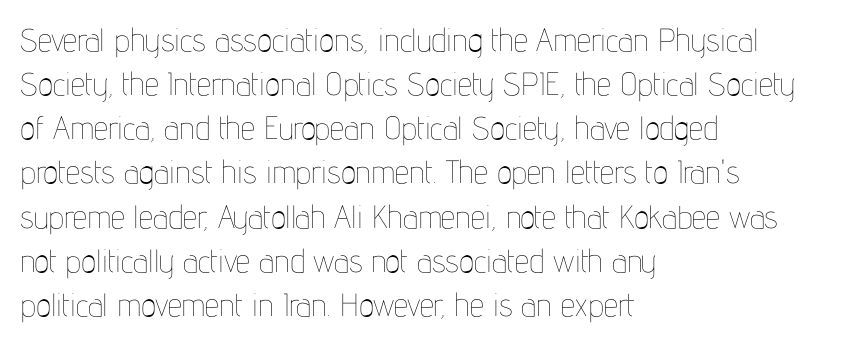
The specimen reads as upright at a glance. Tracking value appears to be zero — textbook default spacing. Does the leading feel generous? No, just average. The strip under each line holds only bare page.
